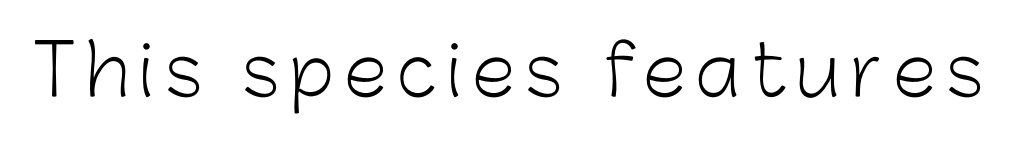
The image shows 70 px light sans-serif type, upright; set not underlined; low stroke contrast and a medium x-height.
